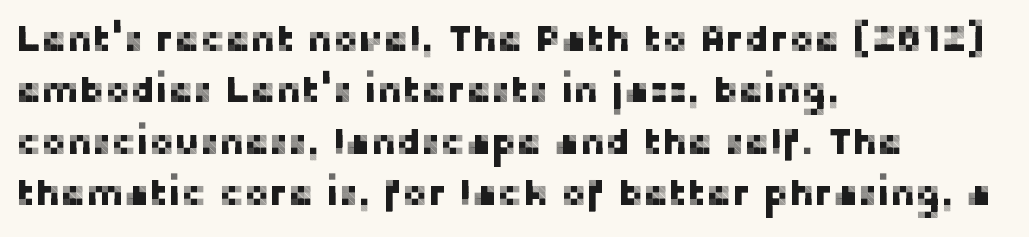
The image shows 38 px sans-serif type, upright; set left-aligned, normal line spacing (1.35x), normal letter spacing, not underlined; low stroke contrast and a medium x-height.
